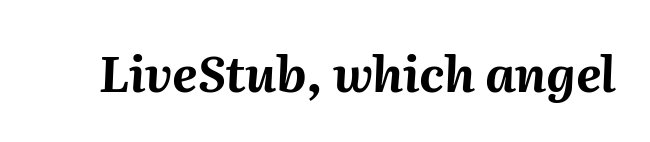
Has an underline been added? It has not. Emphasis-style slanted type is in use. The letters advance in unequal steps, a hallmark of proportional type. Students, note that the glyphs here touch the page at normal intervals.
